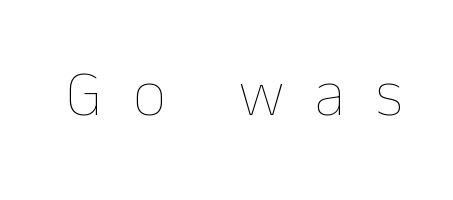
The image shows 65 px thin type, upright; set unusually wide letter spacing (+0.46 em), not underlined; low stroke contrast and a medium x-height.
